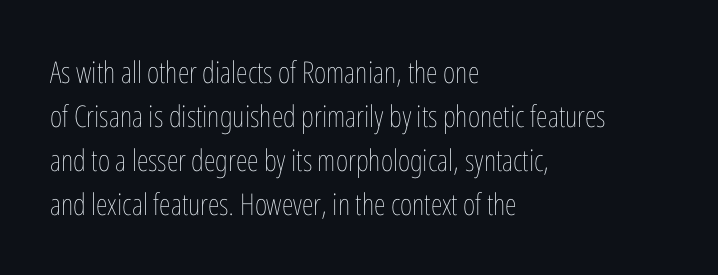
The image shows 30 px thin, condensed type, upright; set left-aligned, normal line spacing (1.47x), normal letter spacing, not underlined; low stroke contrast and a medium x-height.
